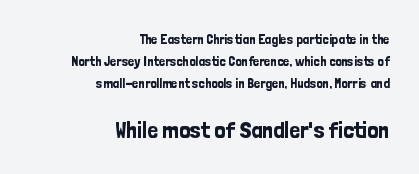
The image shows 24 px text type, upright; set right-aligned, normal line spacing (1.56x), normal letter spacing, not underlined; the second (bottom) block is 1.71x larger.
